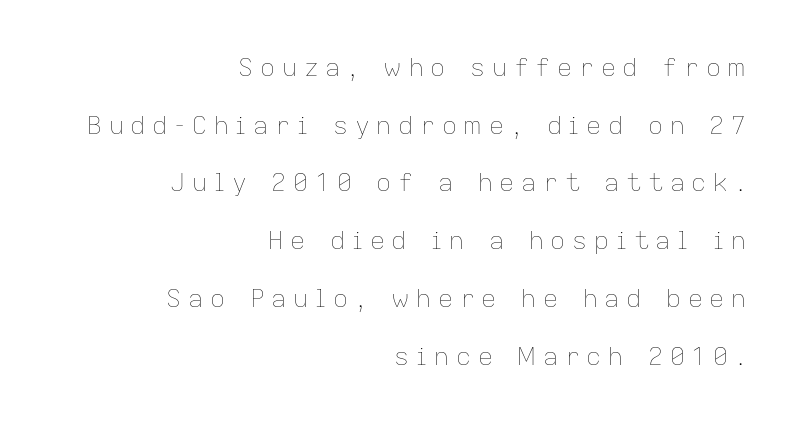
The specimen omits any rule beneath the text block's lines. Baseline-to-baseline distance is far greater than the letter height. The type is letterspaced generously, with wide tracking. The setting favours the right margin, as signatures and pull-quotes sometimes do. The lettering holds an erect, upright posture throughout. These glyphs show unthickened strokes, regular width or finer.
